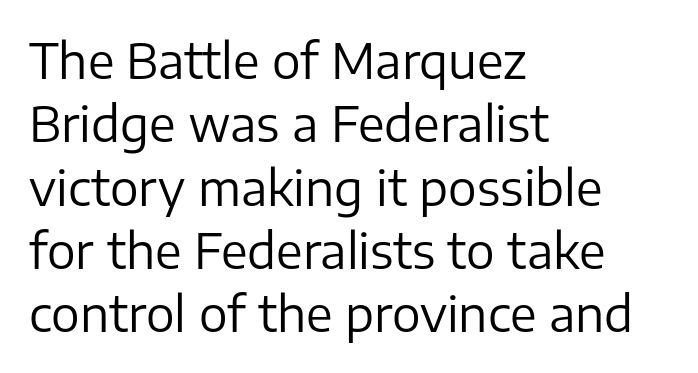
Q: Is the text bold? A: No.
Q: Is the text italic (slanted)? A: No, it is upright.
Q: Is the typeface a serif or a sans-serif typeface? A: Sans-serif.
Q: Is the text underlined? A: No.
Q: How is the paragraph aligned? A: Left-aligned.
Q: Is the spacing between letters normal or unusually wide? A: Normal.
Q: Is the spacing between lines tight, normal or loose? A: Normal.
Q: Width (condensed, normal, or wide)? A: Normal.
Q: Stroke contrast? A: Low.
Q: x-height? A: Medium.
Q: Monospaced? A: No.
